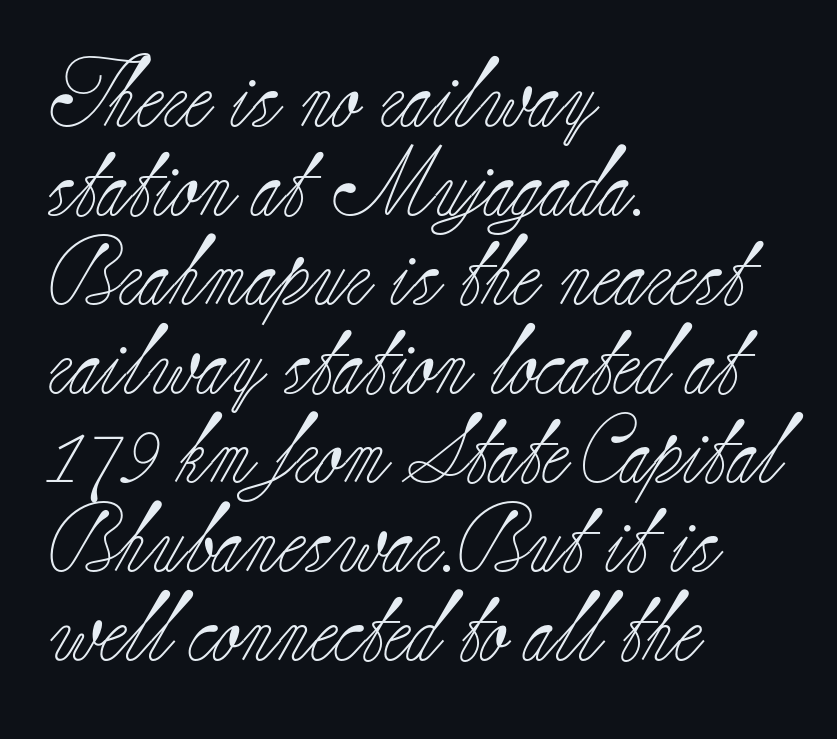
{"serif": "yes", "bold": "no", "weight": "light", "width": "normal", "stroke_contrast": "low", "x_height": "small", "monospaced": "no", "underline": "no", "align": "left", "line_spacing": "normal", "line_spacing_ratio": 1.29, "letter_spacing": "normal", "letter_spacing_em": 0.0, "glyph_px": 69}
